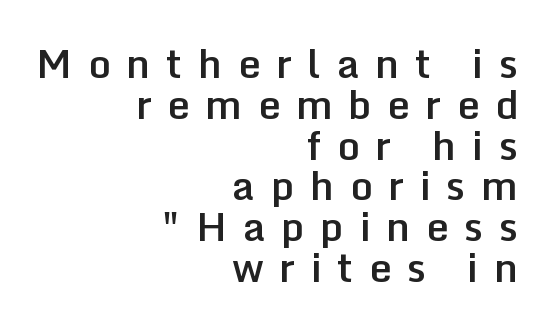
The image shows 40 px semibold sans-serif type, upright; set right-aligned, tight line spacing (1.02x), unusually wide letter spacing (+0.39 em), not underlined; low stroke contrast and a medium x-height.
